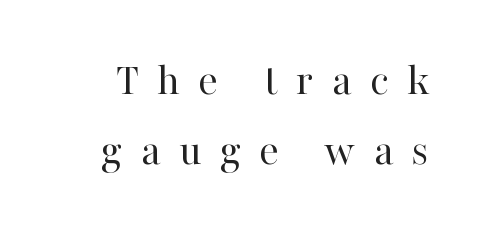
{"serif": "yes", "italic": "no", "bold": "no", "weight": "regular", "width": "normal", "stroke_contrast": "high", "x_height": "medium", "monospaced": "no", "underline": "no", "line_spacing": "normal", "line_spacing_ratio": 1.53, "letter_spacing": "wide", "letter_spacing_em": 0.39, "glyph_px": 46}
